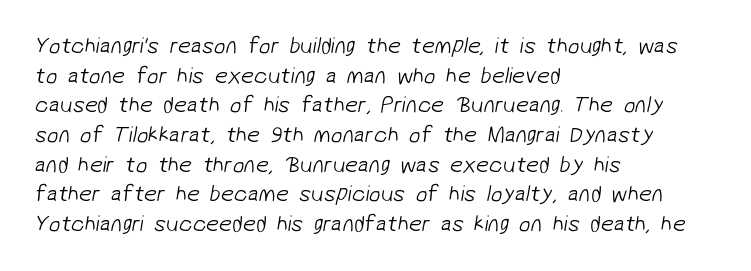
The image shows 23 px text type; set left-aligned, normal line spacing (1.29x), normal letter spacing, not underlined.
